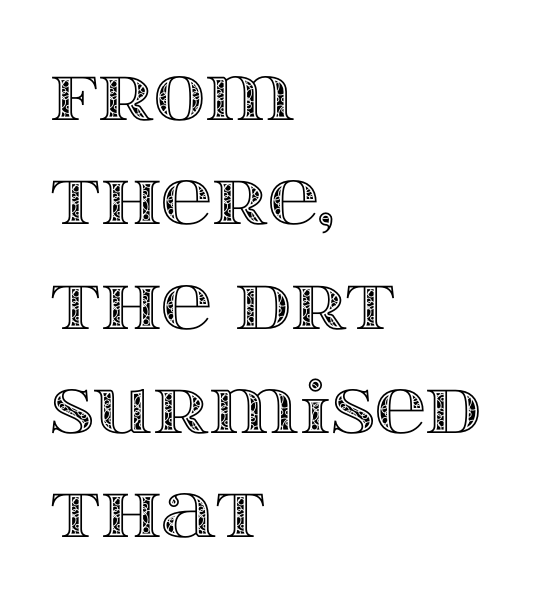
Descenders hang freely into open space. The passage is arranged the way most books set body copy — flush left. You could not count columns in this text — the font is proportionally spaced. Each new line begins a customary step beneath the previous one.
